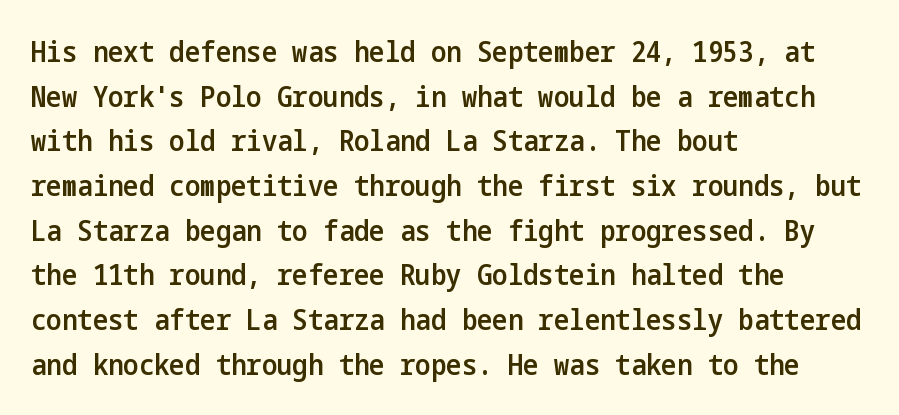
{"serif": "no", "italic": "no", "bold": "semi", "weight": "semibold", "width": "condensed", "stroke_contrast": "low", "x_height": "medium", "underline": "no", "align": "left", "line_spacing": "normal", "line_spacing_ratio": 1.54, "letter_spacing": "normal", "letter_spacing_em": 0.0, "glyph_px": 29}
